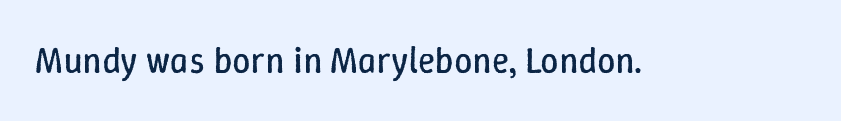
The image shows 36 px regular-weight type, upright; set normal letter spacing, not underlined; low stroke contrast and a medium x-height.
